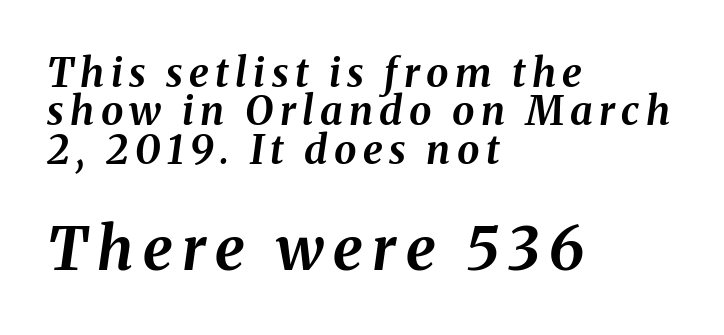
Q: Is the text bold? A: Yes.
Q: Is the text italic (slanted)? A: Yes, it leans right by about 8 degrees.
Q: Is the text underlined? A: No.
Q: How is the paragraph aligned? A: Left-aligned.
Q: Is the spacing between lines tight, normal or loose? A: Tight.
Q: Which block of text is set in a larger size, the first (top) or the second (bottom)? A: The second (bottom) one.
Q: Width (condensed, normal, or wide)? A: Normal.
Q: Stroke contrast? A: Medium.
Q: x-height? A: Medium.
Q: Monospaced? A: No.
